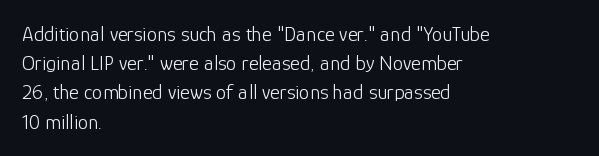
Q: Is the text bold? A: No.
Q: Is the text italic (slanted)? A: No, it is upright.
Q: Is the text underlined? A: No.
Q: How is the paragraph aligned? A: Left-aligned.
Q: Is the spacing between letters normal or unusually wide? A: Normal.
Q: Is the spacing between lines tight, normal or loose? A: Normal.
